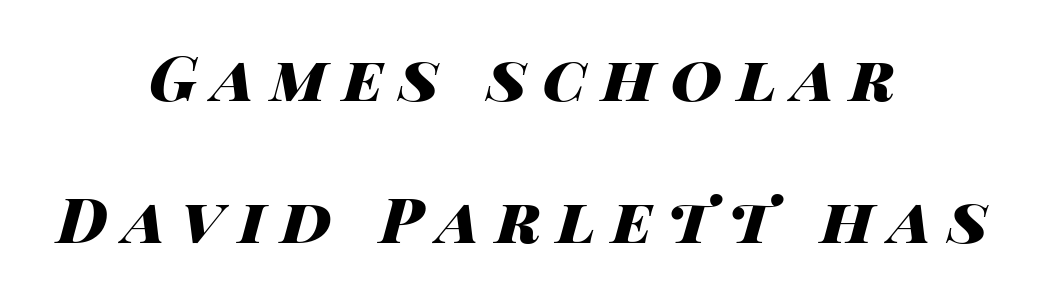
The image shows 63 px heavy, wide type, italic (leaning right); set centered, loose line spacing (2.26x), unusually wide letter spacing (+0.25 em), not underlined; high stroke contrast and a large x-height.
